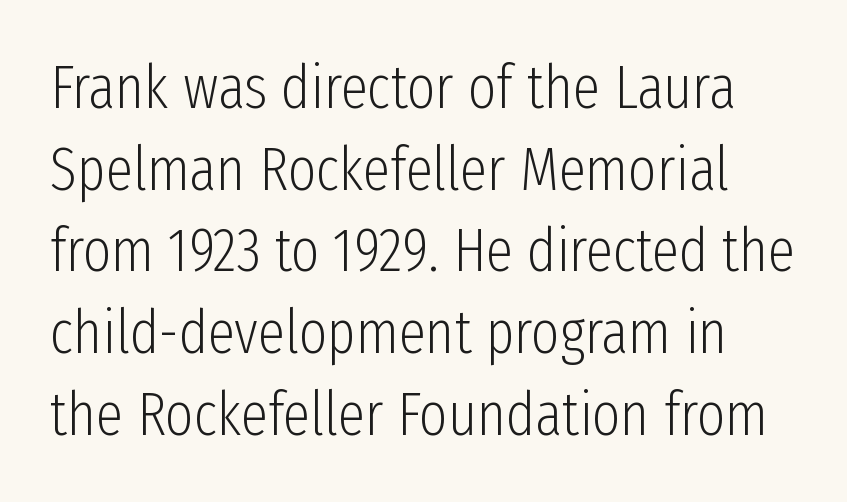
{"serif": "no", "italic": "no", "bold": "no", "weight": "light", "width": "condensed", "stroke_contrast": "low", "x_height": "medium", "monospaced": "no", "underline": "no", "line_spacing": "normal", "line_spacing_ratio": 1.34, "letter_spacing": "normal", "letter_spacing_em": 0.0, "glyph_px": 61}
